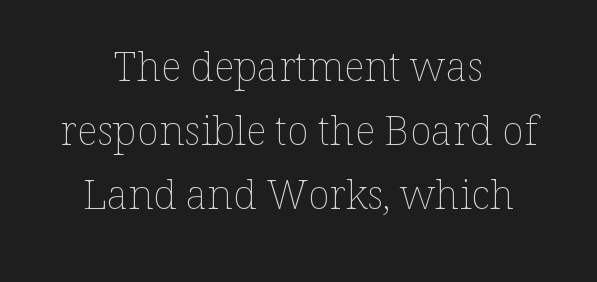
Q: Is the text bold? A: No.
Q: Is the text italic (slanted)? A: No, it is upright.
Q: Is the text underlined? A: No.
Q: How is the paragraph aligned? A: Centered.
Q: Is the spacing between letters normal or unusually wide? A: Normal.
Q: Is the spacing between lines tight, normal or loose? A: Normal.
Q: Width (condensed, normal, or wide)? A: Normal.
Q: Stroke contrast? A: Low.
Q: x-height? A: Medium.
Q: Monospaced? A: No.
